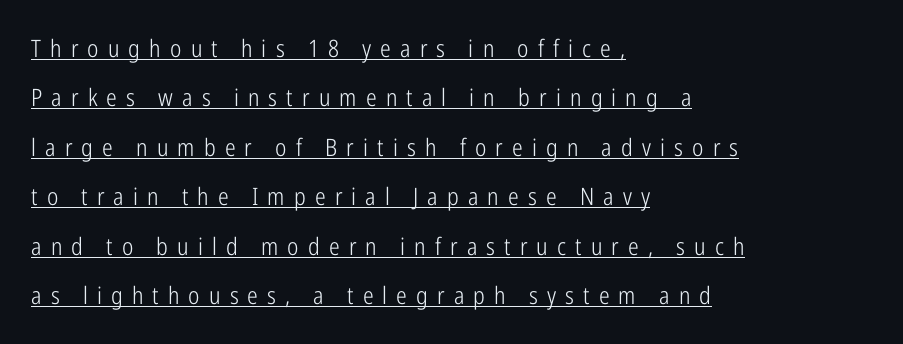
{"italic": "no", "bold": "no", "underline": "yes", "align": "left", "line_spacing": "loose", "line_spacing_ratio": 2.06, "letter_spacing": "wide", "letter_spacing_em": 0.38, "glyph_px": 24}
